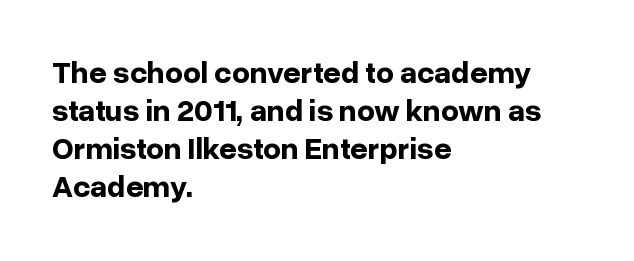
Q: Is the text bold? A: Yes.
Q: Is the text italic (slanted)? A: No, it is upright.
Q: Is the typeface a serif or a sans-serif typeface? A: Sans-serif.
Q: Is the text underlined? A: No.
Q: How is the paragraph aligned? A: Left-aligned.
Q: Is the spacing between letters normal or unusually wide? A: Normal.
Q: Width (condensed, normal, or wide)? A: Normal.
Q: Stroke contrast? A: Low.
Q: x-height? A: Medium.
Q: Monospaced? A: No.
